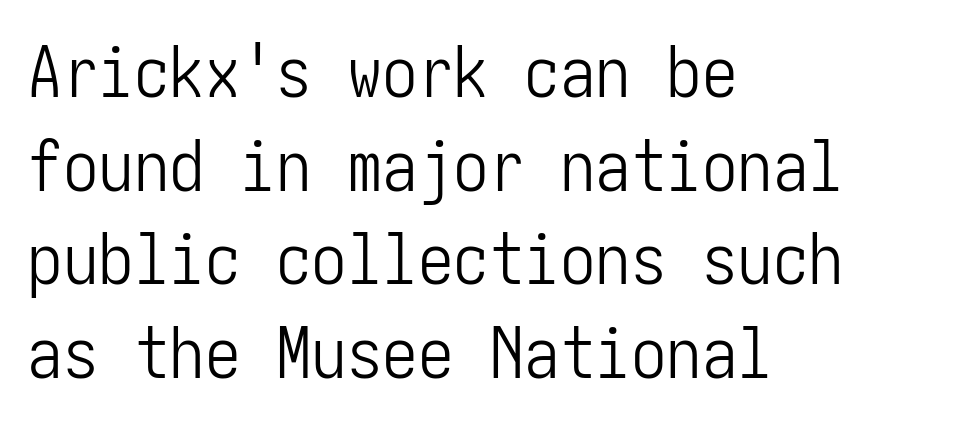
Q: Is the text bold? A: No.
Q: Is the text italic (slanted)? A: No, it is upright.
Q: Is the typeface a serif or a sans-serif typeface? A: Sans-serif.
Q: Is the text underlined? A: No.
Q: How is the paragraph aligned? A: Left-aligned.
Q: Is the spacing between letters normal or unusually wide? A: Normal.
Q: Is the spacing between lines tight, normal or loose? A: Normal.
Q: Width (condensed, normal, or wide)? A: Condensed.
Q: Stroke contrast? A: Low.
Q: x-height? A: Medium.
